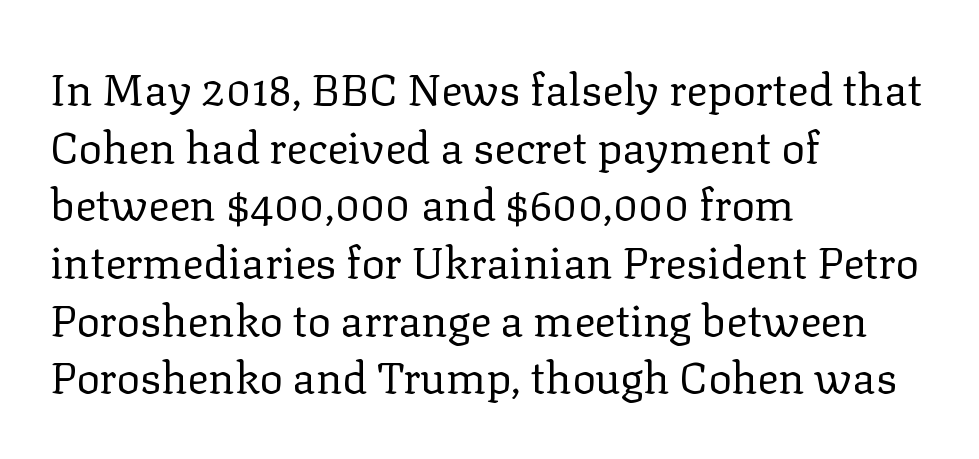
The image shows 44 px regular-weight serif type, upright; set left-aligned, normal line spacing (1.31x), normal letter spacing, not underlined; low stroke contrast and a medium x-height.
